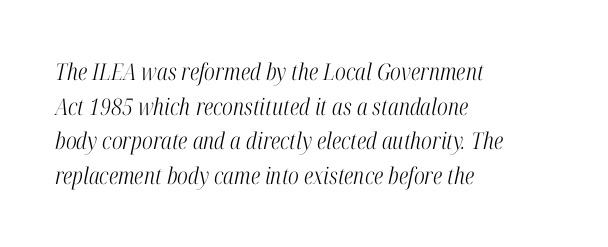
{"italic": "yes", "lean": "right", "slant_degrees": 12, "bold": "no", "underline": "no", "align": "left", "line_spacing": "normal", "line_spacing_ratio": 1.51, "letter_spacing": "normal", "letter_spacing_em": 0.0, "glyph_px": 23}
